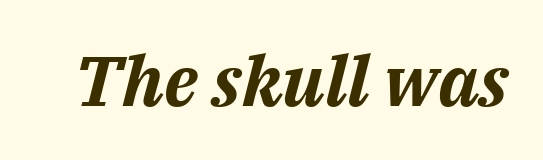
Q: Is the text bold? A: Yes.
Q: Is the text italic (slanted)? A: Yes, it leans right by about 14 degrees.
Q: Is the text underlined? A: No.
Q: Is the spacing between letters normal or unusually wide? A: Normal.
Q: Width (condensed, normal, or wide)? A: Normal.
Q: Stroke contrast? A: Medium.
Q: x-height? A: Medium.
Q: Monospaced? A: No.
